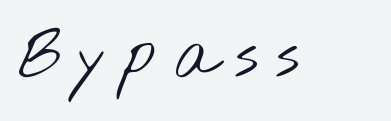
{"serif": "no", "bold": "no", "weight": "light", "width": "wide", "stroke_contrast": "low", "x_height": "small", "monospaced": "no", "underline": "no", "letter_spacing": "wide", "letter_spacing_em": 0.27, "glyph_px": 63}
